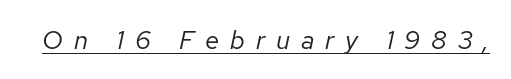
Q: Is the text bold? A: No.
Q: Is the text italic (slanted)? A: Yes, it leans right by about 12 degrees.
Q: Is the text underlined? A: Yes.
Q: Is the spacing between letters normal or unusually wide? A: Unusually wide.
